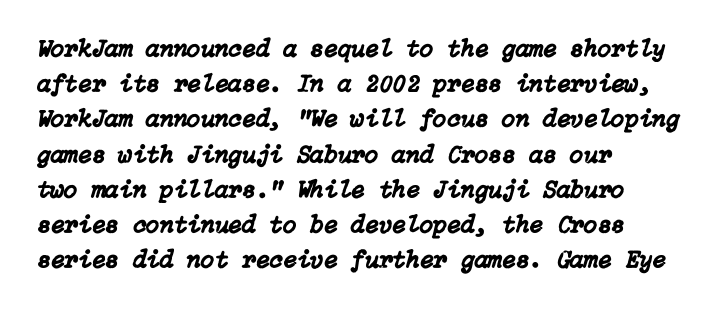
{"italic": "yes", "lean": "right", "slant_degrees": 15, "underline": "no", "align": "left", "line_spacing": "normal", "line_spacing_ratio": 1.41, "letter_spacing": "normal", "letter_spacing_em": 0.0, "glyph_px": 25}
